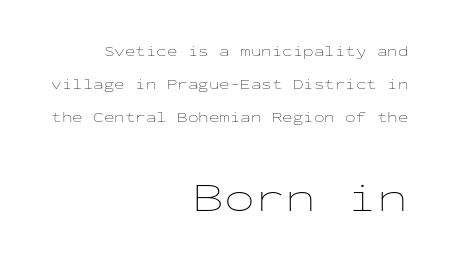
Q: Is the text bold? A: No.
Q: Is the text italic (slanted)? A: No, it is upright.
Q: Is the text underlined? A: No.
Q: How is the paragraph aligned? A: Right-aligned.
Q: Is the spacing between letters normal or unusually wide? A: Normal.
Q: Is the spacing between lines tight, normal or loose? A: Loose.
Q: Which block of text is set in a larger size, the first (top) or the second (bottom)? A: The second (bottom) one.
Q: Width (condensed, normal, or wide)? A: Wide.
Q: Stroke contrast? A: Low.
Q: x-height? A: Medium.
Q: Monospaced? A: Yes.
